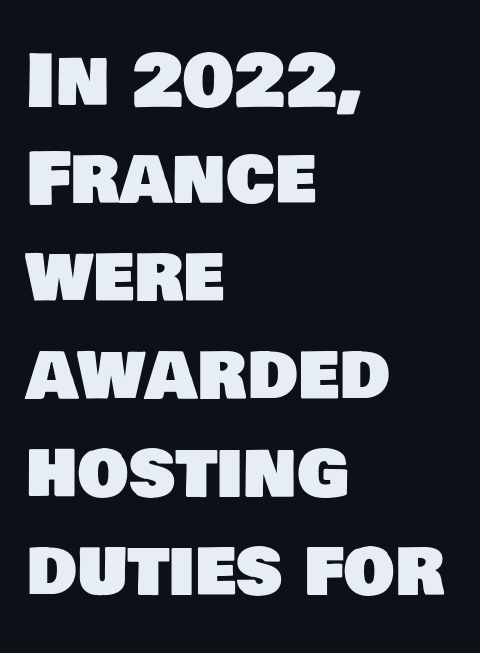
The image shows 72 px sans-serif type; set left-aligned, normal line spacing (1.36x), normal letter spacing, not underlined; low stroke contrast and a large x-height.
